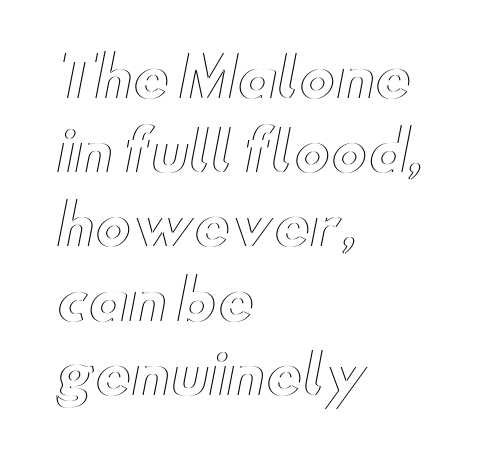
The image shows 55 px wide type; set left-aligned, normal line spacing (1.35x), normal letter spacing, not underlined; a small x-height.
